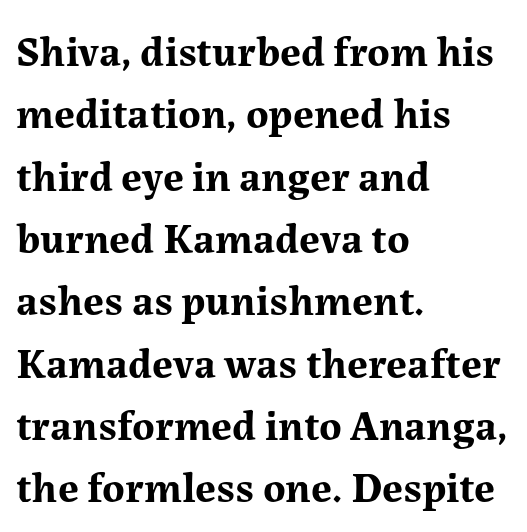
The lines are quadded left. In terms of letterform style, serifs are clearly present. The strip under each line holds only bare page. Is the type bold? Yes — the strokes are clearly thick and heavy.
